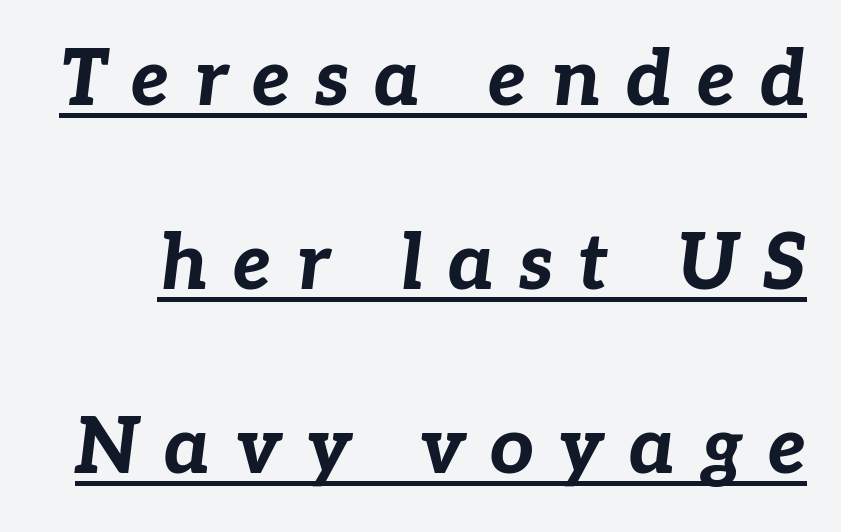
In terms of leading, this rendering errs on the spacious side. Varying glyph widths throughout — classic text-font behaviour. Thick stems and heavy bowls — unmistakably bold. Designer's note — italics engaged.
